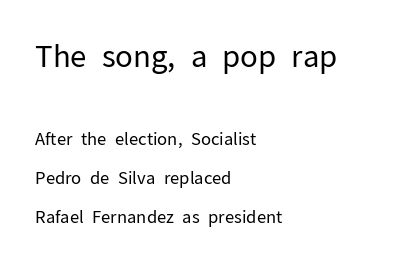
{"serif": "no", "italic": "no", "bold": "no", "weight": "regular", "width": "normal", "stroke_contrast": "low", "x_height": "medium", "monospaced": "no", "underline": "no", "align": "left", "line_spacing": "loose", "line_spacing_ratio": 2.28, "letter_spacing": "normal", "letter_spacing_em": 0.0, "larger_block": "first", "size_ratio": 1.76, "glyph_px": 30}
